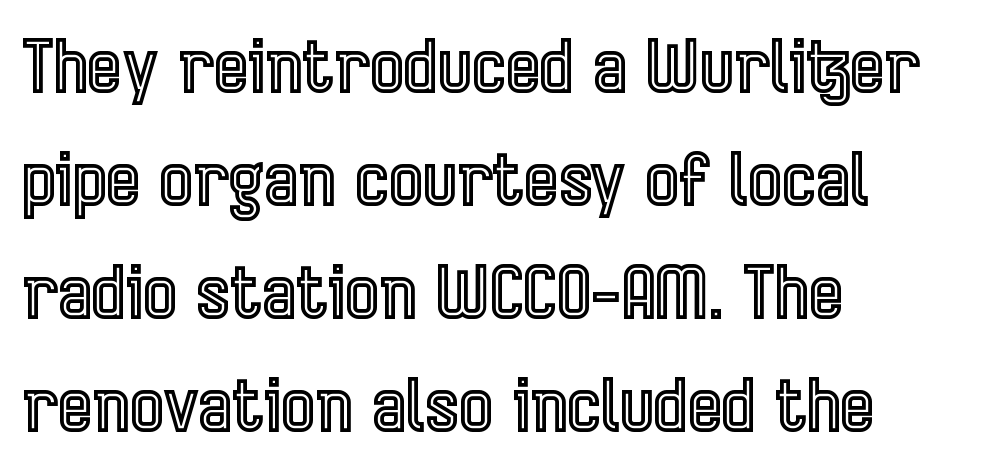
Ascenders rise straight up at ninety degrees. The line texture is even and compact thanks to regular tracking. Reading down the column, the eye jumps a familiar distance to each next line. No word sits above an underline. The compositor pushed each line to the left boundary. Each letter keeps its own natural width here, so spacing adapts to shape.
